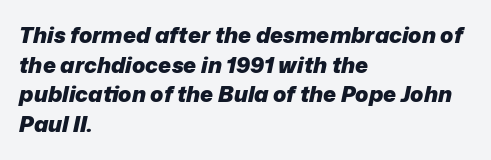
{"italic": "yes", "lean": "right", "slant_degrees": 12, "bold": "yes", "underline": "no", "align": "left", "line_spacing": "normal", "line_spacing_ratio": 1.35, "letter_spacing": "normal", "letter_spacing_em": 0.0, "glyph_px": 22}
